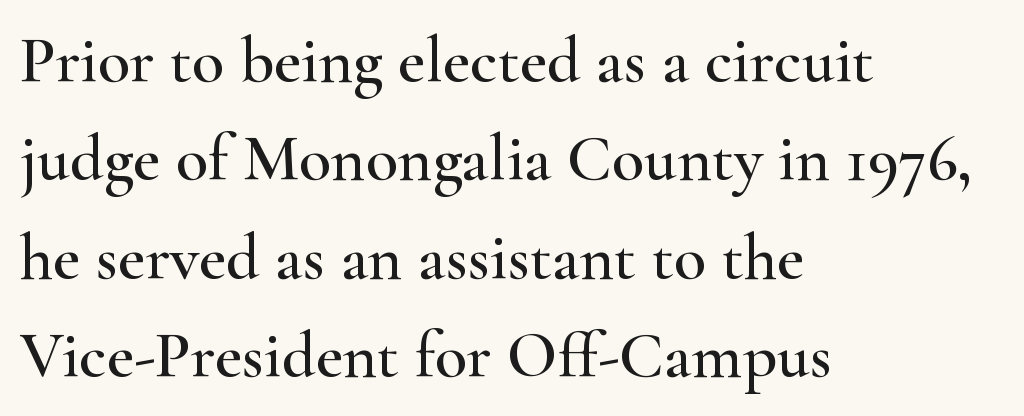
{"serif": "yes", "italic": "no", "width": "wide", "stroke_contrast": "high", "x_height": "small", "monospaced": "no", "underline": "no", "align": "left", "line_spacing": "normal", "line_spacing_ratio": 1.49, "letter_spacing": "normal", "letter_spacing_em": 0.0, "glyph_px": 66}
